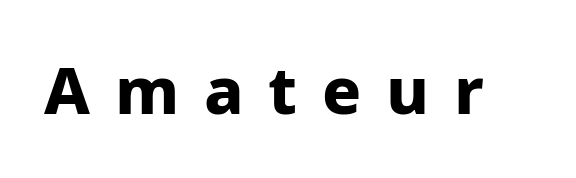
Tracking value appears strongly positive — letters spread wide. Looks like regular typesetting: each glyph gets only the width it needs. Stroke terminals: plain, sans-serif. A dark, heavy texture on the line: the type is bold. This is the regular roman posture of the typeface. Letters rest on an invisible, unmarked baseline.
